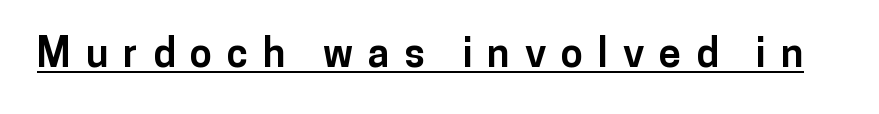
The image shows 40 px bold sans-serif type, upright; set unusually wide letter spacing (+0.37 em), underlined; low stroke contrast and a medium x-height.
